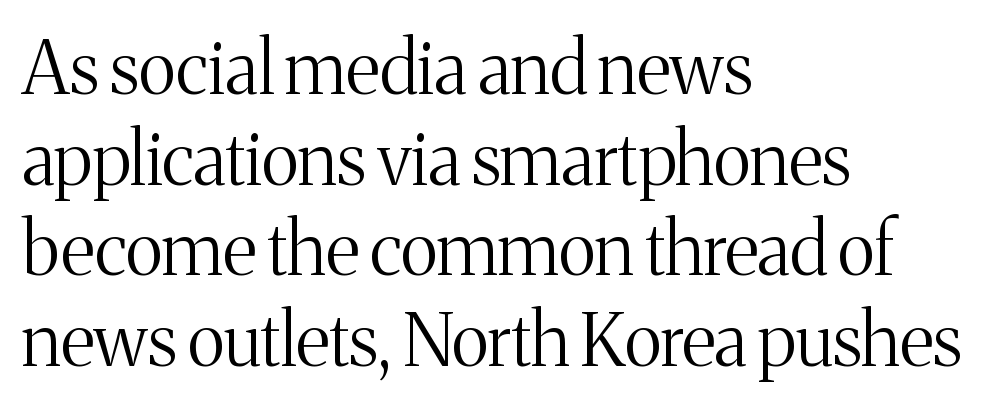
The foot of each line stays bare and open. The glyphs in this specimen are seriffed. Style check: upright. A student would call this left alignment; a typographer would say flush left, rag right.
